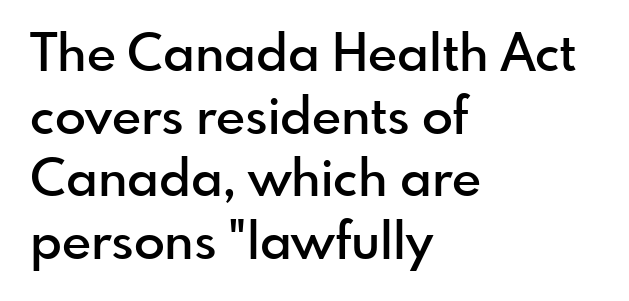
Q: Is the text bold? A: Semi-bold.
Q: Is the text italic (slanted)? A: No, it is upright.
Q: Is the typeface a serif or a sans-serif typeface? A: Sans-serif.
Q: Is the text underlined? A: No.
Q: How is the paragraph aligned? A: Left-aligned.
Q: Is the spacing between letters normal or unusually wide? A: Normal.
Q: Width (condensed, normal, or wide)? A: Normal.
Q: x-height? A: Small.
Q: Monospaced? A: No.
